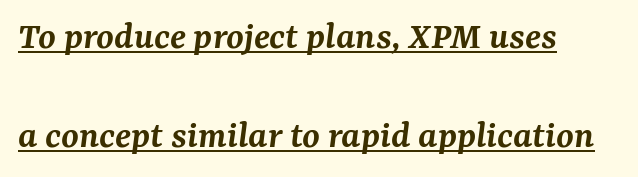
Q: Is the text bold? A: Semi-bold.
Q: Is the text italic (slanted)? A: Yes, it leans right by about 7 degrees.
Q: Is the typeface a serif or a sans-serif typeface? A: Serif.
Q: Is the text underlined? A: Yes.
Q: How is the paragraph aligned? A: Left-aligned.
Q: Is the spacing between letters normal or unusually wide? A: Normal.
Q: Is the spacing between lines tight, normal or loose? A: Loose.
Q: Width (condensed, normal, or wide)? A: Normal.
Q: Stroke contrast? A: Medium.
Q: x-height? A: Medium.
Q: Monospaced? A: No.
